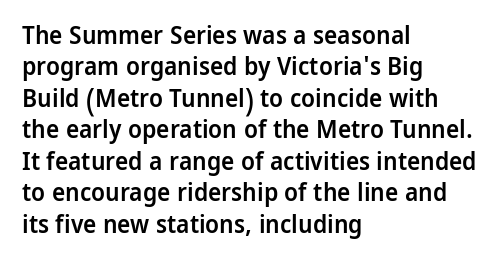
{"italic": "no", "bold": "semi", "underline": "no", "align": "left", "line_spacing": "normal", "line_spacing_ratio": 1.26, "letter_spacing": "normal", "letter_spacing_em": 0.0, "glyph_px": 25}
